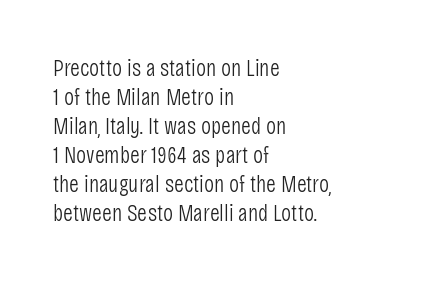
The image shows 24 px text type, upright; set left-aligned, line spacing 1.21x, normal letter spacing, not underlined.
